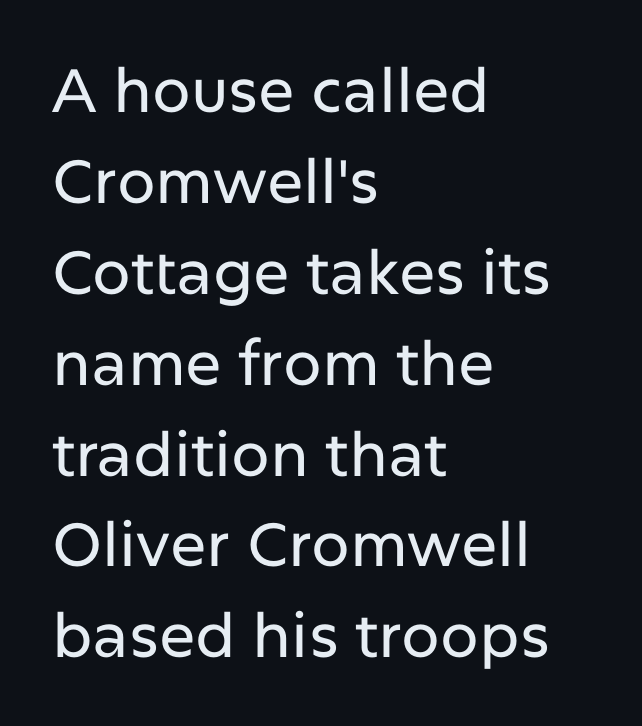
Q: Is the text italic (slanted)? A: No, it is upright.
Q: Is the typeface a serif or a sans-serif typeface? A: Sans-serif.
Q: Is the text underlined? A: No.
Q: How is the paragraph aligned? A: Left-aligned.
Q: Is the spacing between letters normal or unusually wide? A: Normal.
Q: Is the spacing between lines tight, normal or loose? A: Normal.
Q: Width (condensed, normal, or wide)? A: Normal.
Q: Stroke contrast? A: Low.
Q: x-height? A: Medium.
Q: Monospaced? A: No.
